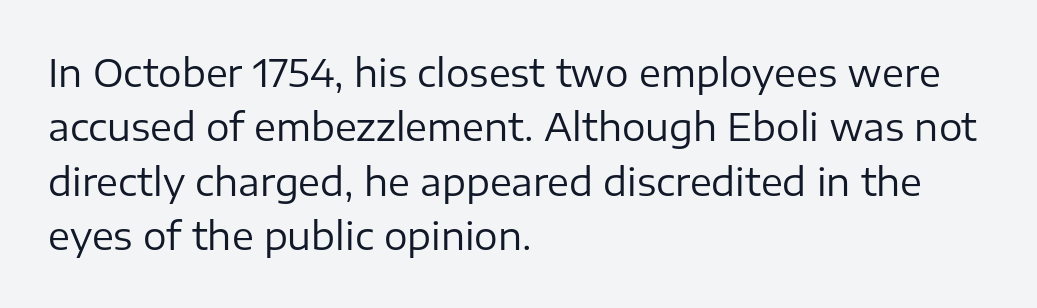
{"serif": "no", "italic": "no", "bold": "no", "weight": "regular", "width": "normal", "stroke_contrast": "low", "x_height": "medium", "monospaced": "no", "underline": "no", "align": "left", "line_spacing": "normal", "line_spacing_ratio": 1.47, "letter_spacing": "normal", "letter_spacing_em": 0.0, "glyph_px": 37}
